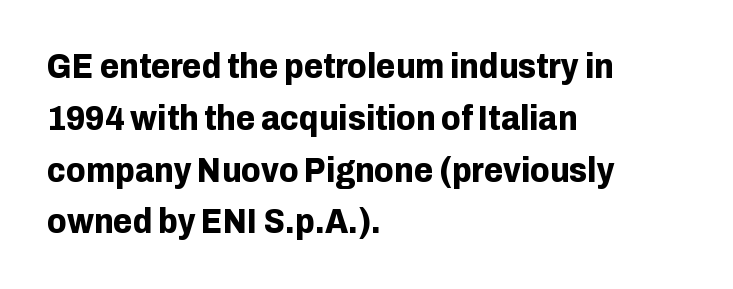
Alignment: flush left. Heft: maximum for text — a bold. The block of text has a typical density, with ordinary space between rows. The gap between lines stays unmarked.
